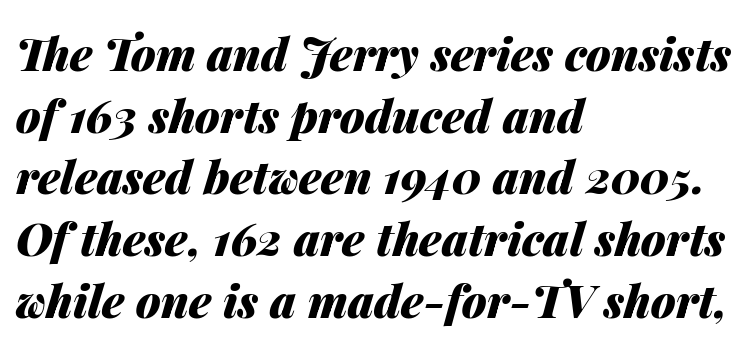
The image shows 45 px heavy type, italic (leaning right); set left-aligned, normal line spacing (1.37x), normal letter spacing, not underlined; medium stroke contrast and a medium x-height.
